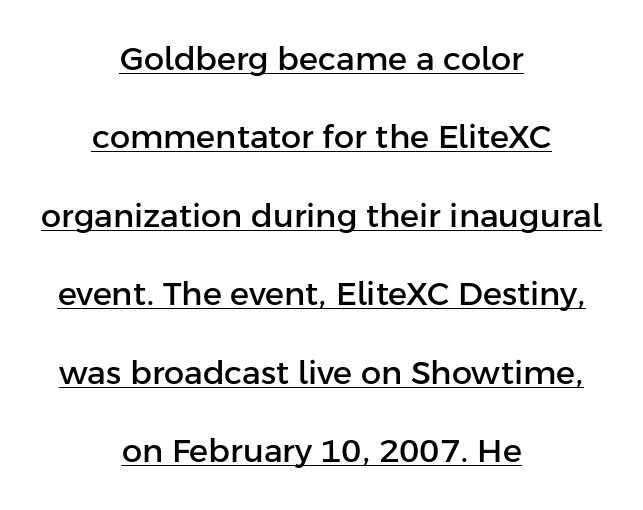
The image shows 32 px sans-serif type, upright; set centered, loose line spacing (2.45x), normal letter spacing, underlined; low stroke contrast and a medium x-height.
